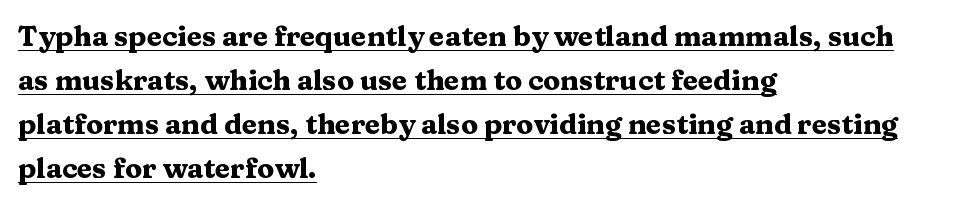
The image shows 28 px heavy, wide serif type, upright; set left-aligned, normal line spacing (1.57x), normal letter spacing, underlined; medium stroke contrast and a medium x-height.
